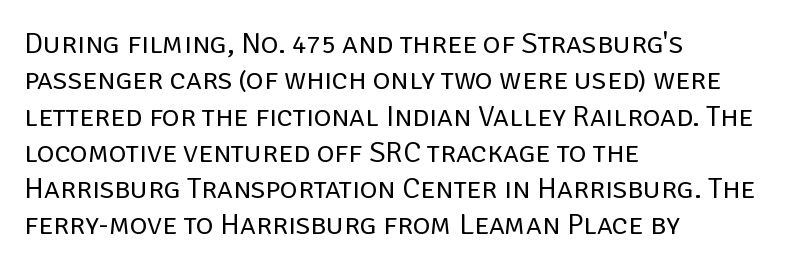
The image shows 30 px regular-weight sans-serif type, upright; set left-aligned, line spacing 1.21x, normal letter spacing, not underlined; low stroke contrast and a large x-height.
